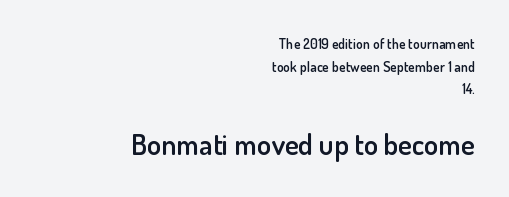
The image shows 29 px semibold sans-serif type, upright; set right-aligned, normal line spacing (1.62x), normal letter spacing, not underlined; the second (bottom) block is 2.07x larger; low stroke contrast and a small x-height.
